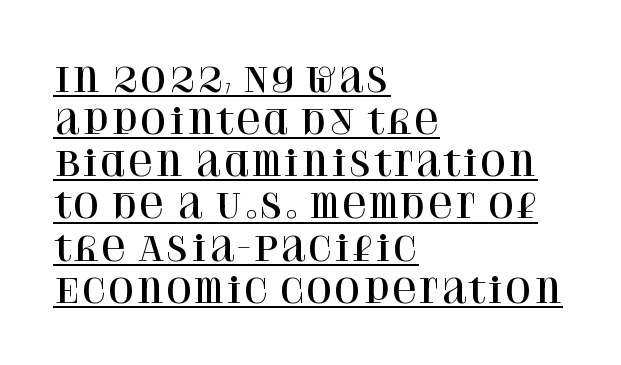
Q: Is the text italic (slanted)? A: No, it is upright.
Q: Is the typeface a serif or a sans-serif typeface? A: Serif.
Q: Is the text underlined? A: Yes.
Q: How is the paragraph aligned? A: Left-aligned.
Q: Is the spacing between letters normal or unusually wide? A: Normal.
Q: Width (condensed, normal, or wide)? A: Normal.
Q: Stroke contrast? A: High.
Q: x-height? A: Large.
Q: Monospaced? A: No.
